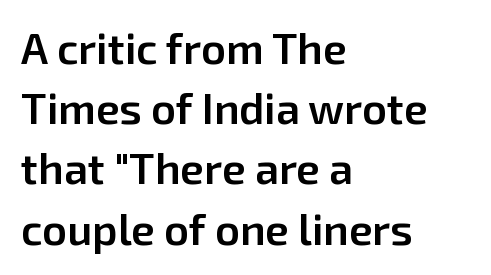
{"serif": "no", "italic": "no", "bold": "semi", "weight": "semibold", "width": "normal", "stroke_contrast": "low", "x_height": "medium", "monospaced": "no", "underline": "no", "align": "left", "line_spacing": "normal", "line_spacing_ratio": 1.4, "letter_spacing": "normal", "letter_spacing_em": 0.0, "glyph_px": 43}
